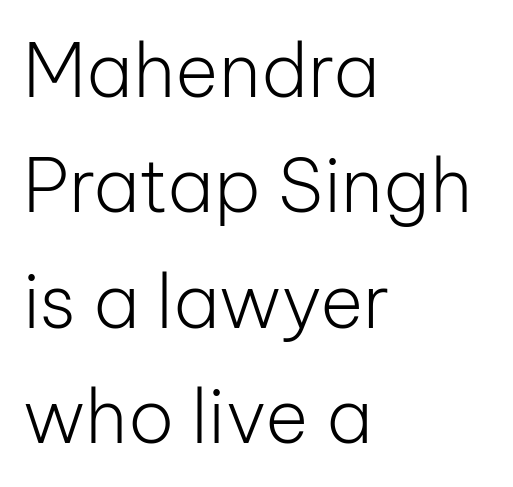
{"serif": "no", "italic": "no", "bold": "no", "weight": "light", "width": "normal", "stroke_contrast": "low", "x_height": "medium", "monospaced": "no", "underline": "no", "align": "left", "line_spacing": "normal", "line_spacing_ratio": 1.56, "letter_spacing": "normal", "letter_spacing_em": 0.0, "glyph_px": 74}
